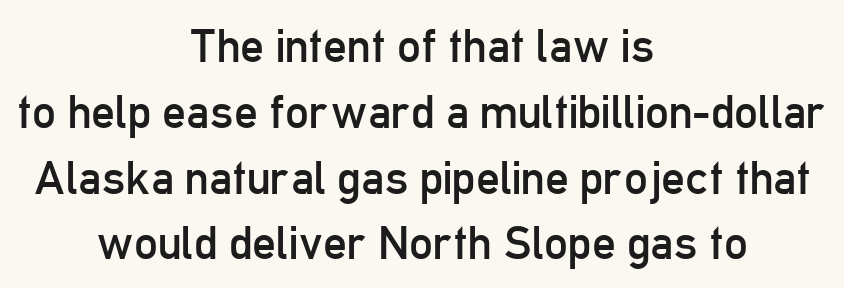
The image shows 47 px regular-weight, condensed sans-serif type, upright; set centered, normal line spacing (1.4x), normal letter spacing, not underlined; low stroke contrast and a medium x-height.
